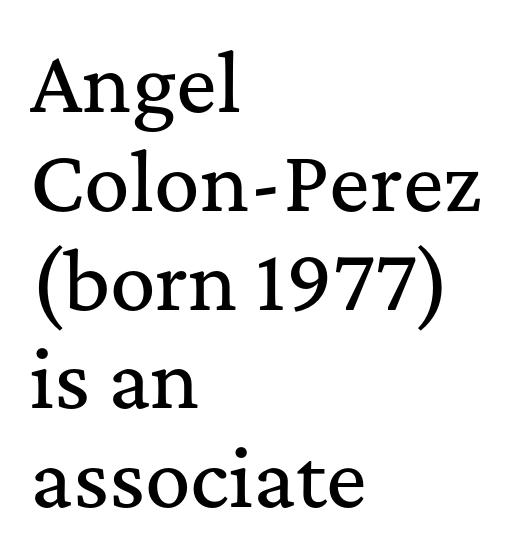
The image shows 76 px serif type, upright; set left-aligned, normal line spacing (1.3x), normal letter spacing, not underlined; medium stroke contrast and a medium x-height.
